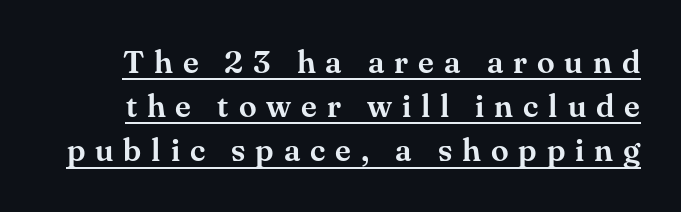
The image shows 32 px serif type, upright; set normal line spacing (1.38x), unusually wide letter spacing (+0.31 em), underlined; medium stroke contrast and a small x-height.
